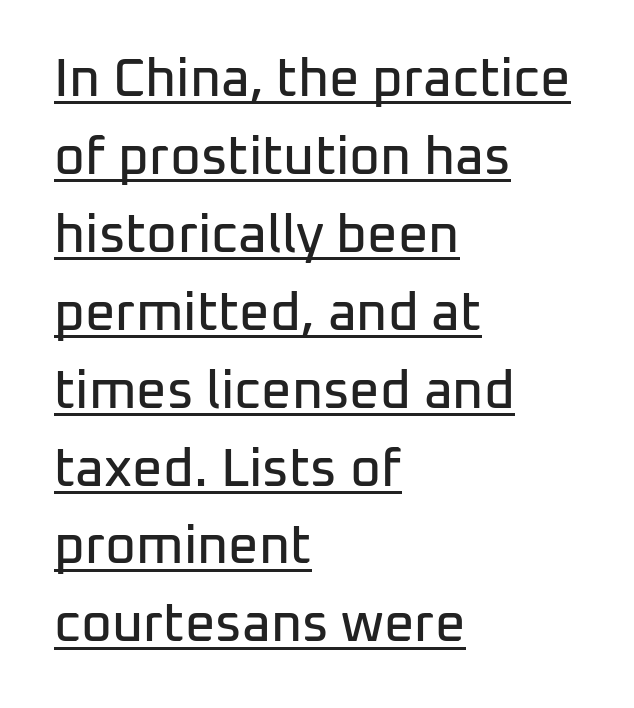
If you drew a ruler down the left edge, every line would touch it. The typography opts for an upright posture over an oblique one. Spacing between characters is what you'd get straight out of the box. Unlike a traditional serif, this face leaves its strokes unadorned. The string is rendered with underlining switched on.
